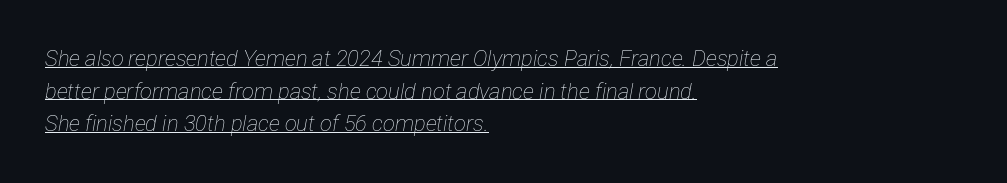
The image shows 22 px text type, italic (leaning right); set left-aligned, normal line spacing (1.48x), normal letter spacing, underlined.
